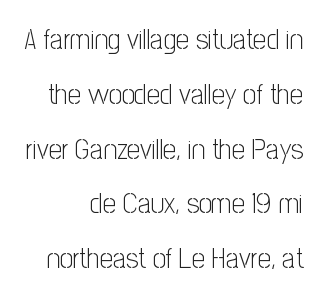
{"serif": "no", "italic": "no", "bold": "no", "weight": "light", "width": "condensed", "stroke_contrast": "low", "x_height": "medium", "monospaced": "no", "underline": "no", "align": "right", "line_spacing_ratio": 1.89, "letter_spacing": "normal", "letter_spacing_em": 0.0, "glyph_px": 29}
